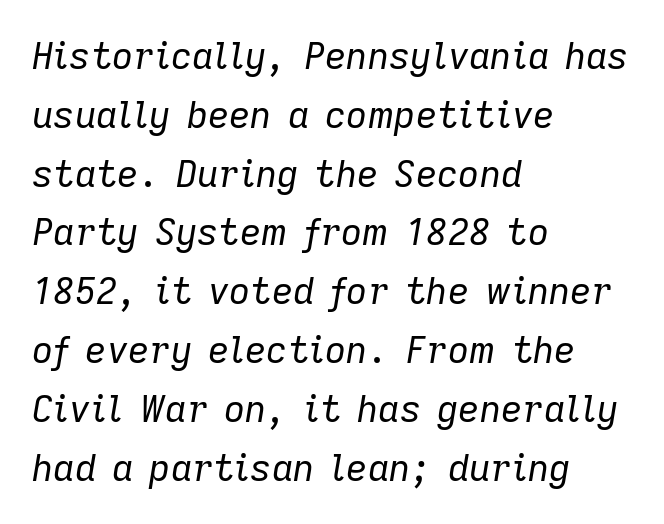
{"italic": "yes", "lean": "right", "slant_degrees": 9, "bold": "no", "weight": "regular", "width": "normal", "stroke_contrast": "low", "x_height": "medium", "monospaced": "no", "underline": "no", "align": "left", "line_spacing": "normal", "line_spacing_ratio": 1.59, "letter_spacing": "normal", "letter_spacing_em": 0.0, "glyph_px": 37}
